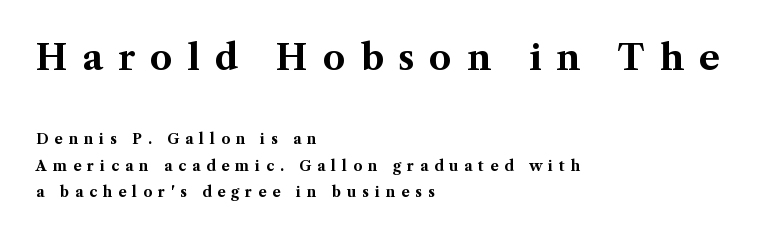
{"serif": "yes", "italic": "no", "bold": "yes", "weight": "bold", "width": "normal", "stroke_contrast": "medium", "x_height": "medium", "monospaced": "no", "underline": "no", "align": "left", "line_spacing_ratio": 1.89, "letter_spacing": "wide", "letter_spacing_em": 0.42, "larger_block": "first", "size_ratio": 2.5, "glyph_px": 35}
